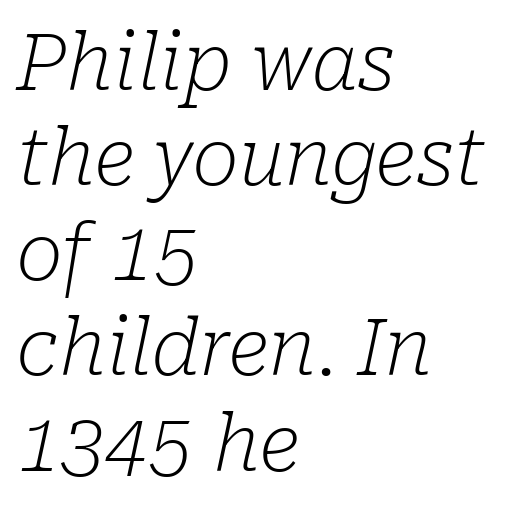
The image shows 78 px light serif type, italic (leaning right); set left-aligned, line spacing 1.22x, normal letter spacing, not underlined; low stroke contrast and a medium x-height.
